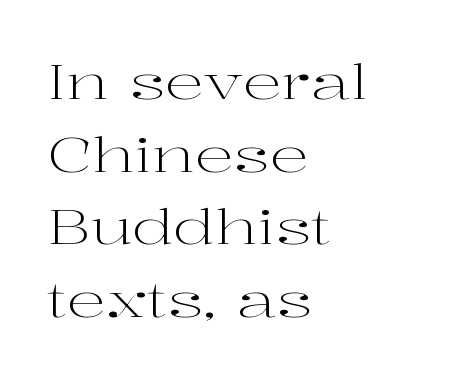
Q: Is the text bold? A: No.
Q: Is the text italic (slanted)? A: No, it is upright.
Q: Is the typeface a serif or a sans-serif typeface? A: Serif.
Q: Is the text underlined? A: No.
Q: How is the paragraph aligned? A: Left-aligned.
Q: Is the spacing between letters normal or unusually wide? A: Normal.
Q: Is the spacing between lines tight, normal or loose? A: Normal.
Q: Width (condensed, normal, or wide)? A: Wide.
Q: Stroke contrast? A: High.
Q: x-height? A: Medium.
Q: Monospaced? A: No.
